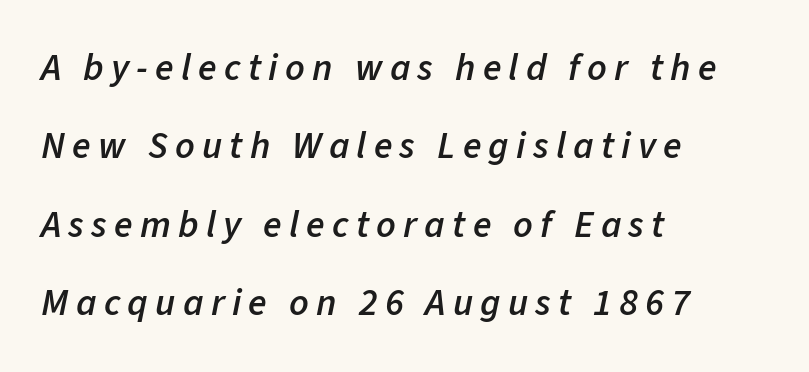
Q: Is the text bold? A: Semi-bold.
Q: Is the text italic (slanted)? A: Yes, it leans right by about 11 degrees.
Q: Is the text underlined? A: No.
Q: How is the paragraph aligned? A: Left-aligned.
Q: Is the spacing between lines tight, normal or loose? A: Loose.
Q: Width (condensed, normal, or wide)? A: Normal.
Q: Stroke contrast? A: Low.
Q: x-height? A: Medium.
Q: Monospaced? A: No.
